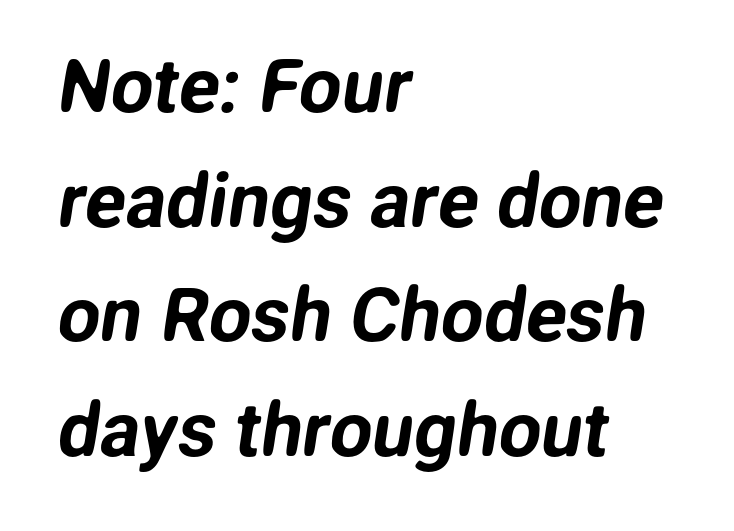
Q: Is the typeface a serif or a sans-serif typeface? A: Sans-serif.
Q: Is the text underlined? A: No.
Q: How is the paragraph aligned? A: Left-aligned.
Q: Is the spacing between letters normal or unusually wide? A: Normal.
Q: Is the spacing between lines tight, normal or loose? A: Normal.
Q: Width (condensed, normal, or wide)? A: Normal.
Q: Stroke contrast? A: Low.
Q: x-height? A: Medium.
Q: Monospaced? A: No.
